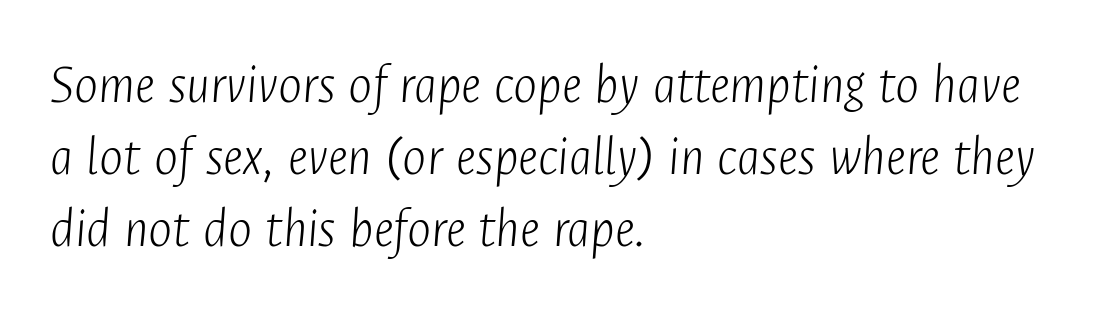
The image shows 57 px light, condensed type, italic (leaning right); set left-aligned, normal line spacing (1.26x), normal letter spacing, not underlined; low stroke contrast and a medium x-height.
